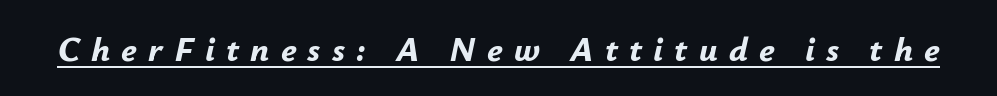
Q: Is the text bold? A: Yes.
Q: Is the text italic (slanted)? A: Yes, it leans right by about 12 degrees.
Q: Is the text underlined? A: Yes.
Q: Is the spacing between letters normal or unusually wide? A: Unusually wide.
Q: Width (condensed, normal, or wide)? A: Normal.
Q: Stroke contrast? A: Low.
Q: x-height? A: Small.
Q: Monospaced? A: No.
